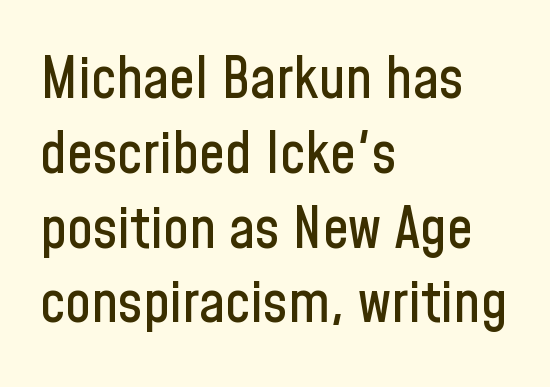
The image shows 58 px condensed sans-serif type, upright; set left-aligned, normal line spacing (1.29x), normal letter spacing, not underlined; low stroke contrast and a medium x-height.
